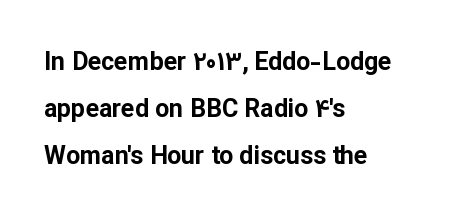
Q: Is the text bold? A: Yes.
Q: Is the text italic (slanted)? A: No, it is upright.
Q: Is the text underlined? A: No.
Q: How is the paragraph aligned? A: Left-aligned.
Q: Is the spacing between letters normal or unusually wide? A: Normal.
